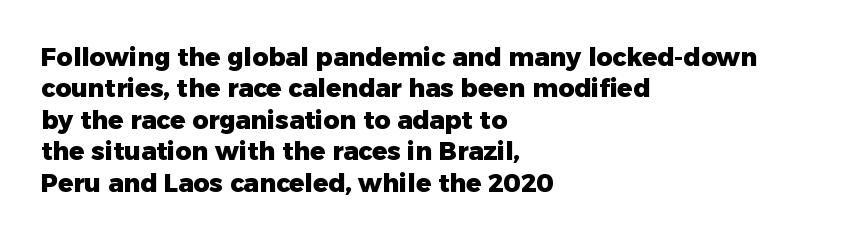
Horizontal alignment here is leftward, the default for most running prose. These lines were composed using upright roman letters. Quick note: underline off. Words appear dense and cohesive because spacing is normal. Honestly, the row spacing looks completely unremarkable. Heft: maximum for text — a bold.
